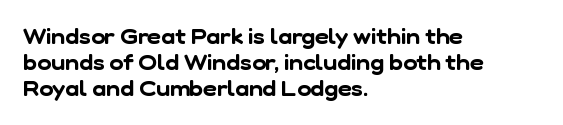
{"underline": "no", "align": "left", "line_spacing": "normal", "line_spacing_ratio": 1.25, "letter_spacing": "normal", "letter_spacing_em": 0.0, "glyph_px": 21}
